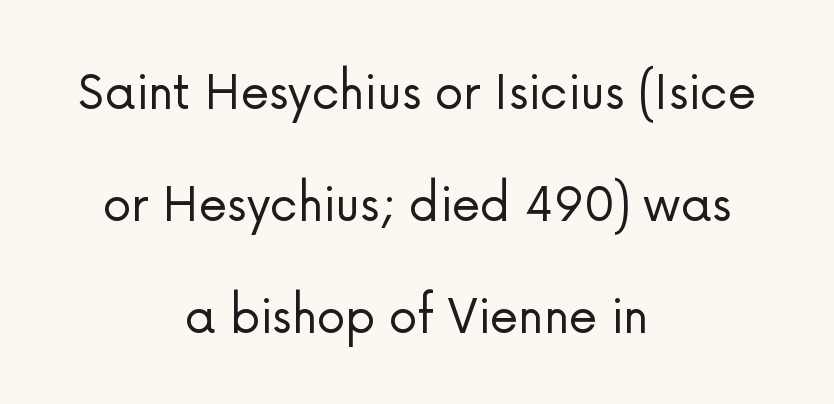
Tracking here is standard; glyphs follow each other at the usual distance. Looks like regular typesetting: each glyph gets only the width it needs. The letters carry no serifs — their stems end cleanly without finishing strokes. Rows of type keep a wide berth in the vertical direction.
